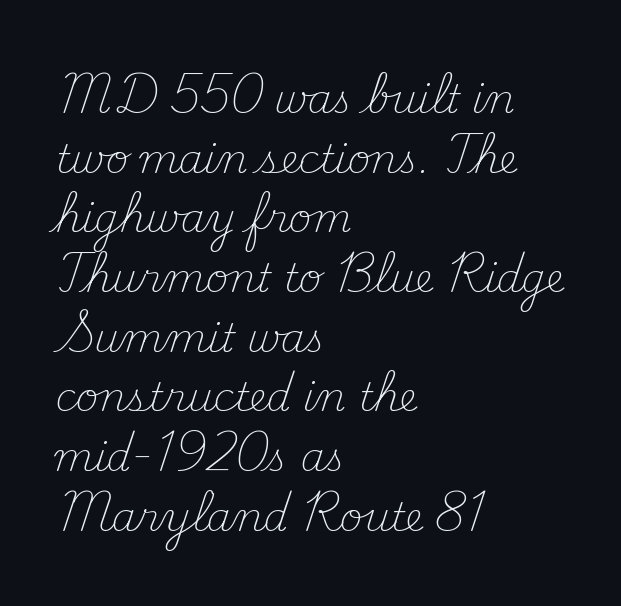
{"serif": "yes", "bold": "no", "weight": "light", "width": "normal", "stroke_contrast": "medium", "x_height": "small", "monospaced": "no", "underline": "no", "align": "left", "line_spacing": "normal", "line_spacing_ratio": 1.53, "letter_spacing": "normal", "letter_spacing_em": 0.0, "glyph_px": 39}
